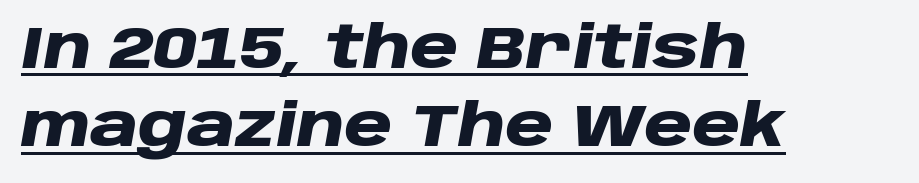
Q: Is the text bold? A: Yes.
Q: Is the text italic (slanted)? A: Yes, it leans right by about 10 degrees.
Q: Is the text underlined? A: Yes.
Q: How is the paragraph aligned? A: Left-aligned.
Q: Is the spacing between letters normal or unusually wide? A: Normal.
Q: Is the spacing between lines tight, normal or loose? A: Normal.
Q: Width (condensed, normal, or wide)? A: Wide.
Q: Stroke contrast? A: Low.
Q: x-height? A: Large.
Q: Monospaced? A: No.
